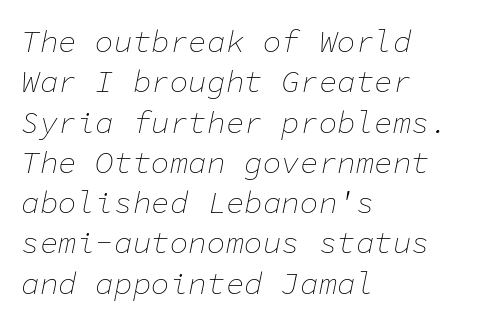
Is the block centered? No — it sits flush against the left margin. There's an unmistakable incline to the writing here. The typeface has the unassuming heft of standard copy or less. Default kerning and tracking; the words read as compact shapes. Plain, unruled lines of type.
